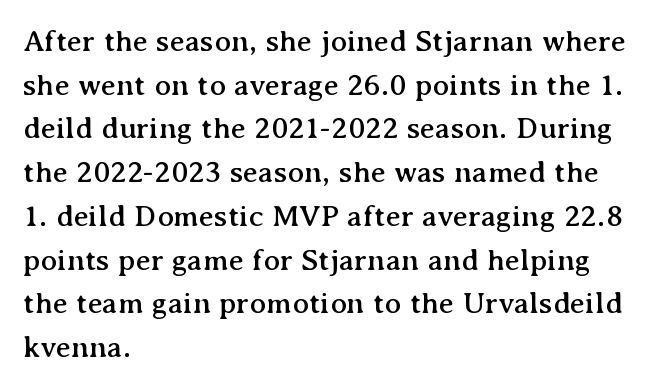
The image shows 31 px serif type, upright; set left-aligned, normal line spacing (1.41x), normal letter spacing, not underlined; medium stroke contrast and a medium x-height.
